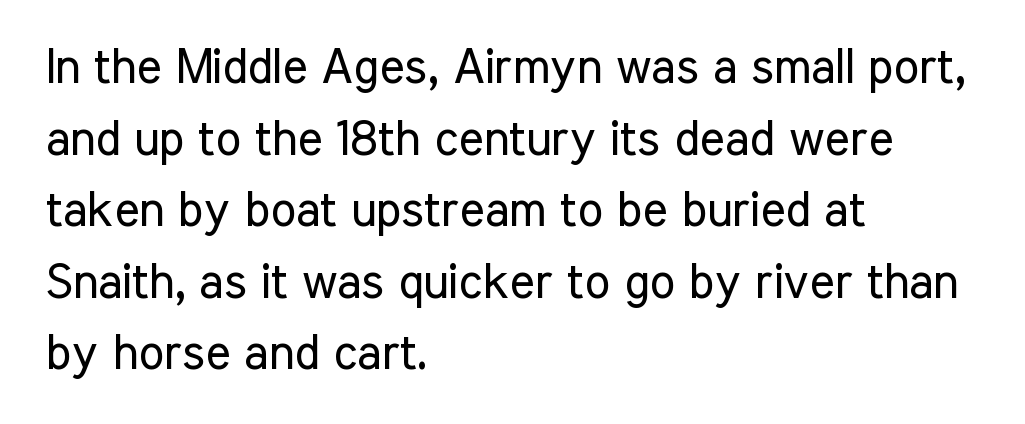
{"serif": "no", "italic": "no", "bold": "no", "weight": "regular", "width": "condensed", "stroke_contrast": "low", "x_height": "medium", "monospaced": "no", "underline": "no", "align": "left", "line_spacing": "normal", "line_spacing_ratio": 1.49, "letter_spacing": "normal", "letter_spacing_em": 0.0, "glyph_px": 48}
